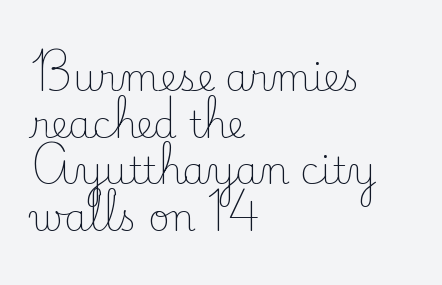
Beneath every word, the page is bare. These lines were composed using upright roman letters. Character widths vary here, with narrow letters taking less room than wide ones. If you measured baseline to baseline, you'd find a middling distance.
